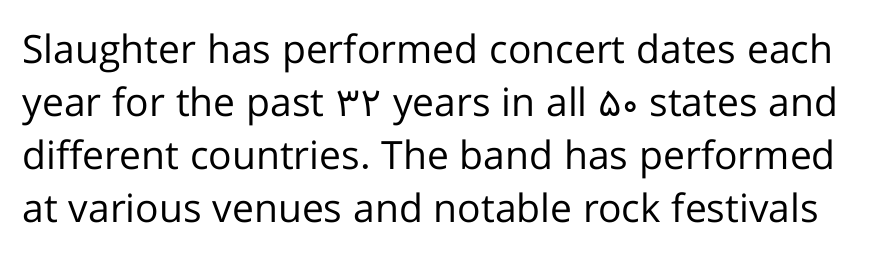
Q: Is the text bold? A: No.
Q: Is the text italic (slanted)? A: No, it is upright.
Q: Is the typeface a serif or a sans-serif typeface? A: Sans-serif.
Q: Is the text underlined? A: No.
Q: Is the spacing between letters normal or unusually wide? A: Normal.
Q: Is the spacing between lines tight, normal or loose? A: Normal.
Q: Width (condensed, normal, or wide)? A: Normal.
Q: Stroke contrast? A: Low.
Q: x-height? A: Medium.
Q: Monospaced? A: No.
